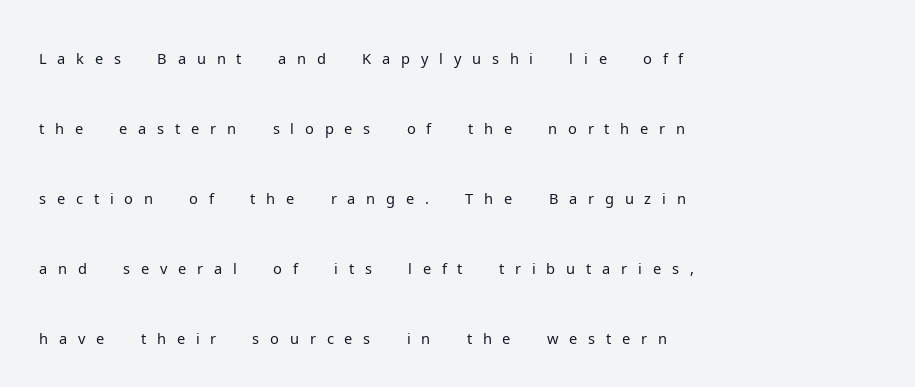
Q: Is the text bold? A: No.
Q: Is the text italic (slanted)? A: No, it is upright.
Q: Is the typeface a serif or a sans-serif typeface? A: Sans-serif.
Q: Is the text underlined? A: No.
Q: How is the paragraph aligned? A: Left-aligned.
Q: Is the spacing between letters normal or unusually wide? A: Unusually wide.
Q: Is the spacing between lines tight, normal or loose? A: Loose.
Q: Width (condensed, normal, or wide)? A: Normal.
Q: Stroke contrast? A: Low.
Q: x-height? A: Medium.
Q: Monospaced? A: No.
